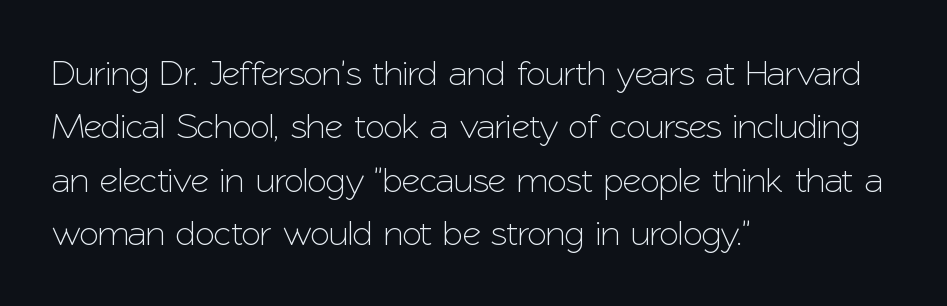
{"serif": "no", "italic": "no", "width": "normal", "stroke_contrast": "low", "x_height": "medium", "monospaced": "no", "underline": "no", "align": "left", "line_spacing": "normal", "line_spacing_ratio": 1.48, "letter_spacing": "normal", "letter_spacing_em": 0.0, "glyph_px": 36}
